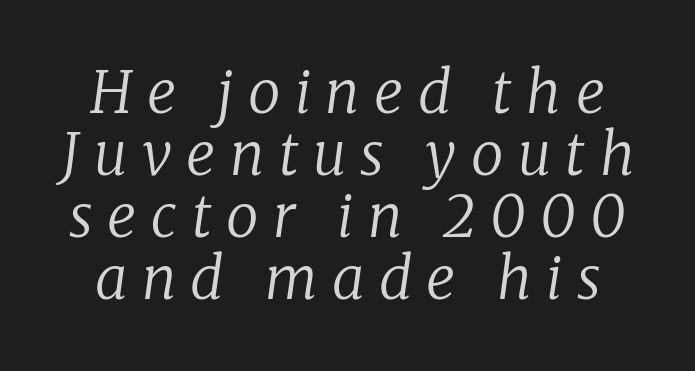
Think standard paragraph weight, or any step lighter than that. Cramped leading. You could only call the tracking loose — the letters float apart. The letters advance in unequal steps, a hallmark of proportional type. Small tapered or slab feet sit at the stroke ends, so this counts as serif.
